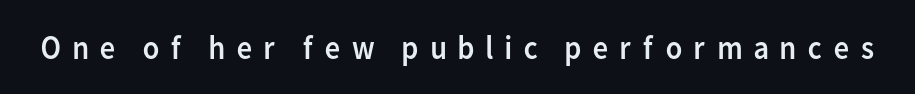
This sample has the flowing, uneven cadence of proportional lettering. I'd call this a sans setting — the letters go barefoot. There is plenty of visible air inserted between adjacent glyphs. The string is rendered with underlining switched off. Posture: upright roman.
